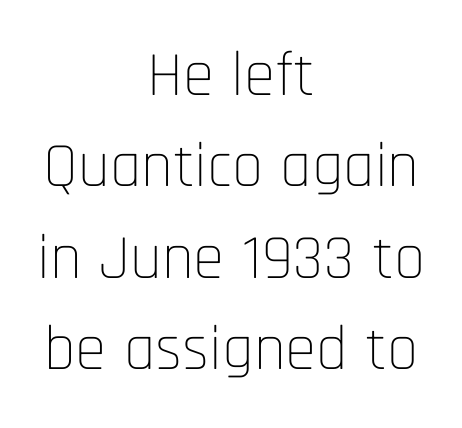
The image shows 63 px thin, condensed sans-serif type, upright; set centered, normal line spacing (1.45x), normal letter spacing, not underlined; low stroke contrast and a large x-height.
